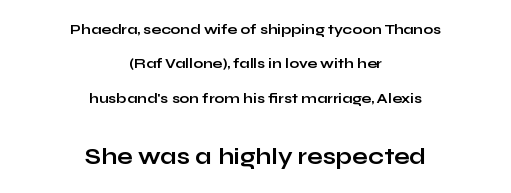
The space beneath each line is pristine and unruled. A roman cut, with each character standing at attention. Caption: multi-line text, centered on the measure. Heavy, bold letterforms. The designer gave the closing block more size than the opening block. Compared with typical body copy, the letter spacing here is the same.
